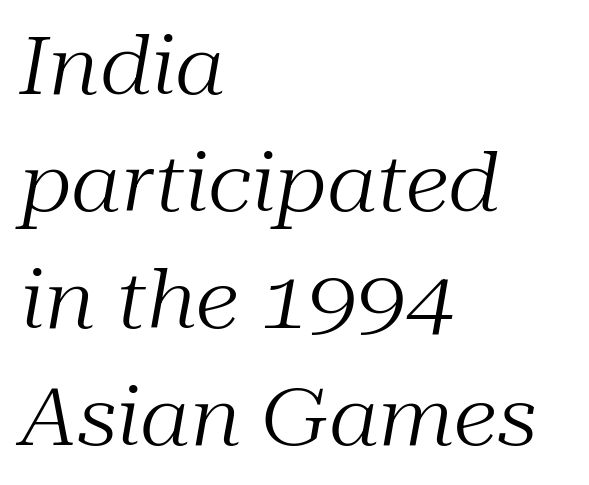
The image shows 79 px regular-weight serif type, italic (leaning right); set left-aligned, normal line spacing (1.48x), normal letter spacing, not underlined; medium stroke contrast and a medium x-height.
